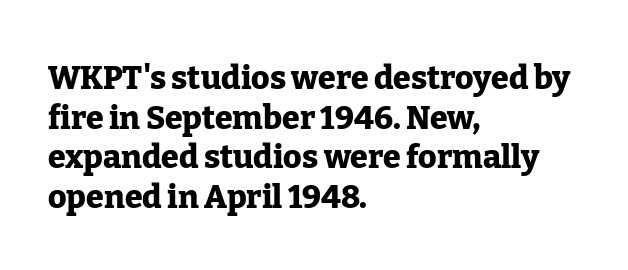
Q: Is the text bold? A: Yes.
Q: Is the text italic (slanted)? A: No, it is upright.
Q: Is the typeface a serif or a sans-serif typeface? A: Serif.
Q: Is the text underlined? A: No.
Q: How is the paragraph aligned? A: Left-aligned.
Q: Is the spacing between letters normal or unusually wide? A: Normal.
Q: Width (condensed, normal, or wide)? A: Normal.
Q: Stroke contrast? A: Low.
Q: x-height? A: Medium.
Q: Monospaced? A: No.
